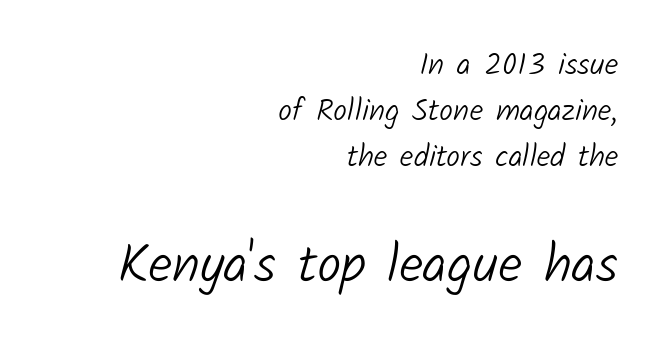
{"serif": "no", "bold": "no", "weight": "light", "width": "normal", "stroke_contrast": "low", "x_height": "medium", "monospaced": "no", "underline": "no", "align": "right", "line_spacing": "normal", "line_spacing_ratio": 1.49, "letter_spacing": "normal", "letter_spacing_em": 0.0, "larger_block": "second", "size_ratio": 1.74, "glyph_px": 54}
